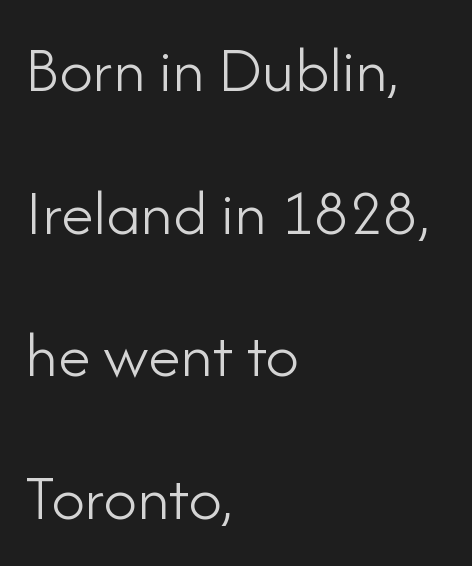
The image shows 66 px light sans-serif type, upright; set left-aligned, loose line spacing (2.16x), normal letter spacing, not underlined; low stroke contrast and a small x-height.
